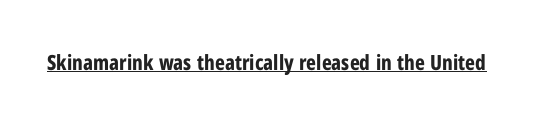
Q: Is the text bold? A: Yes.
Q: Is the text italic (slanted)? A: No, it is upright.
Q: Is the text underlined? A: Yes.
Q: Is the spacing between letters normal or unusually wide? A: Normal.
